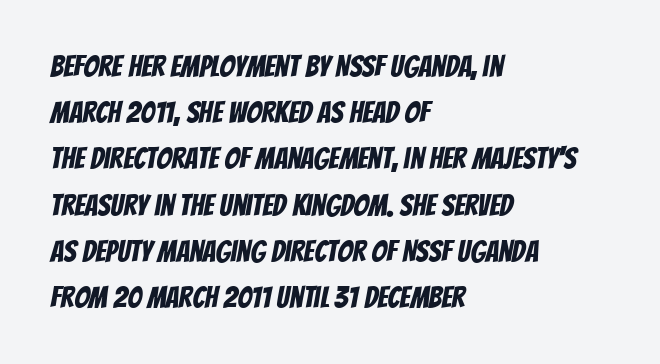
{"serif": "no", "width": "condensed", "stroke_contrast": "low", "x_height": "large", "monospaced": "no", "underline": "no", "align": "left", "line_spacing": "normal", "line_spacing_ratio": 1.54, "letter_spacing": "normal", "letter_spacing_em": 0.0, "glyph_px": 30}
